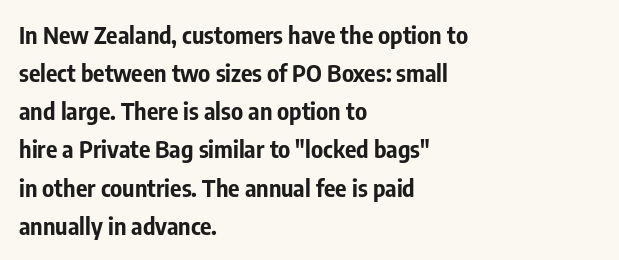
Any mark beneath the type? The region is blank. The letters stand upright; this is a roman face. The type is set solid horizontally, with unmodified tracking. Which margin do the lines hug? The left one — the right edge is uneven. The rendering uses a bold face; every stroke is thick and dark.
